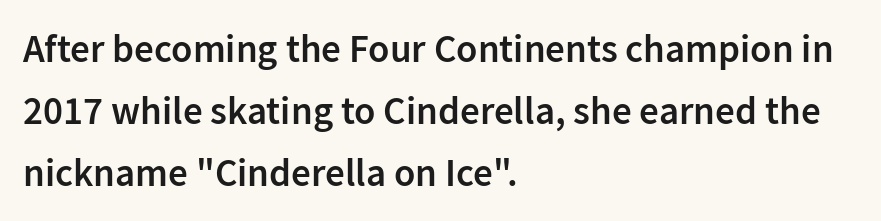
The image shows 39 px semibold sans-serif type, upright; set left-aligned, normal line spacing (1.59x), normal letter spacing, not underlined; low stroke contrast and a medium x-height.
